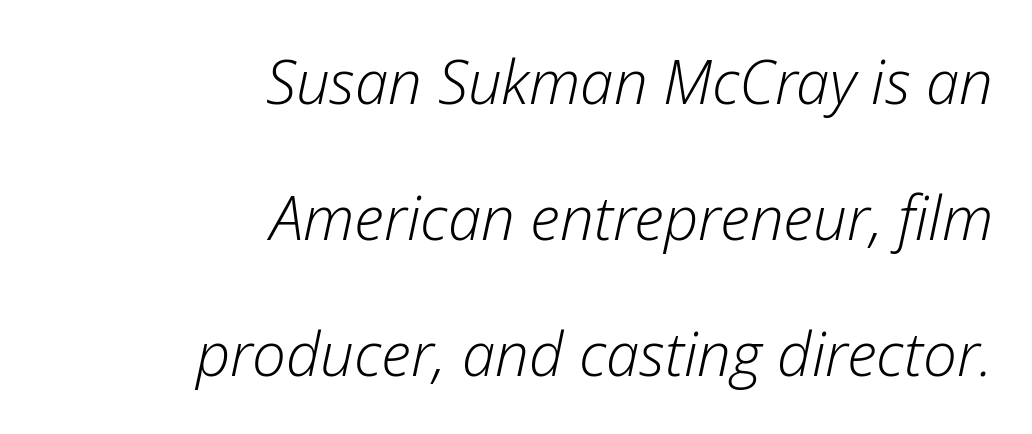
Widely set lines give the paragraph a tall, airy silhouette. The rag falls on the left side of this text block. Is this a fixed-width face? No — the glyphs have proportional, varying widths. Beneath every word, the page is bare. Is this a heavy cut? Hardly; it is regular or lighter.
